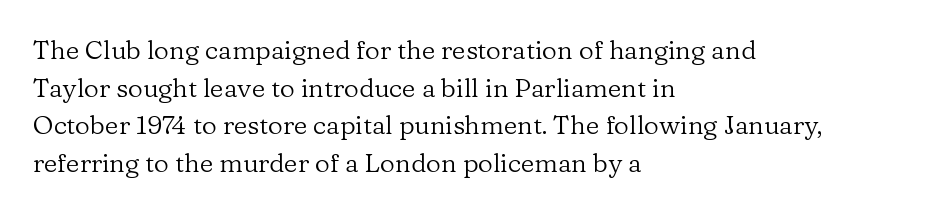
The image shows 26 px text type, upright; set left-aligned, normal line spacing (1.45x), normal letter spacing, not underlined.
